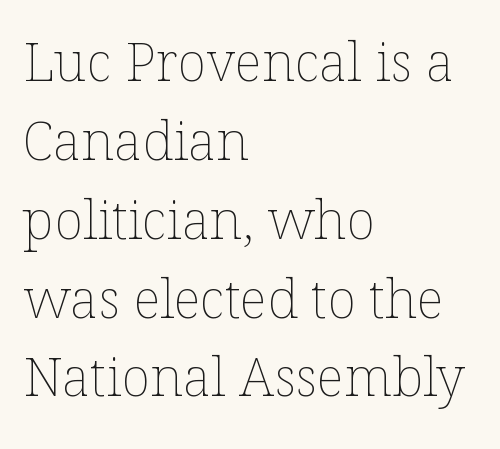
The image shows 54 px thin type, upright; set left-aligned, normal line spacing (1.46x), normal letter spacing, not underlined; low stroke contrast and a medium x-height.
